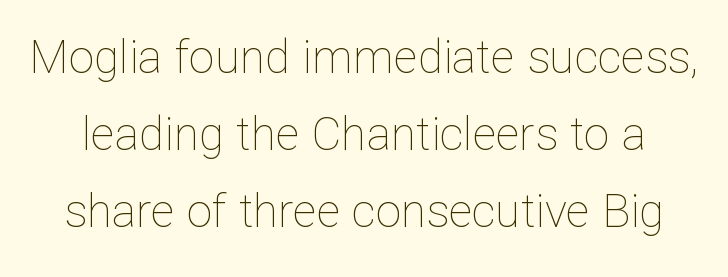
{"italic": "no", "bold": "no", "weight": "thin", "width": "normal", "stroke_contrast": "low", "x_height": "medium", "monospaced": "no", "underline": "no", "line_spacing": "normal", "line_spacing_ratio": 1.67, "letter_spacing": "normal", "letter_spacing_em": 0.0, "glyph_px": 46}
